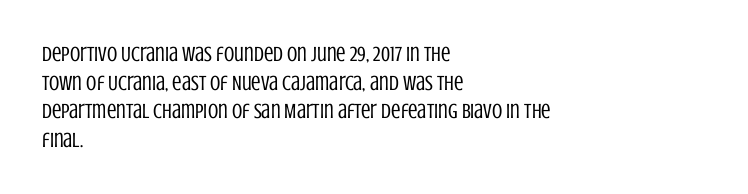
The image shows 21 px text type, upright; set left-aligned, normal line spacing (1.36x), normal letter spacing, not underlined.
